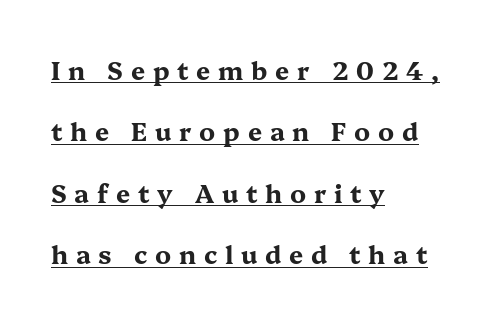
Q: Is the text bold? A: Yes.
Q: Is the text italic (slanted)? A: No, it is upright.
Q: Is the text underlined? A: Yes.
Q: How is the paragraph aligned? A: Left-aligned.
Q: Is the spacing between letters normal or unusually wide? A: Unusually wide.
Q: Is the spacing between lines tight, normal or loose? A: Loose.
